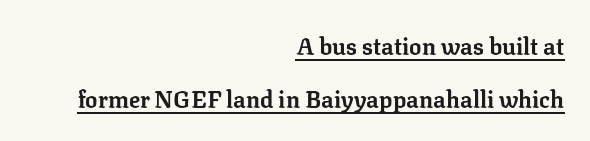
Notice how the passage keeps a crisp vertical edge on the right only. Characters remain perfectly vertical along every line. The passage shown stacks its lines with a broad gap. Has an underline been added? It has. Characters follow at the spacing the type designer built in. The passage shown is emphatically bold.
